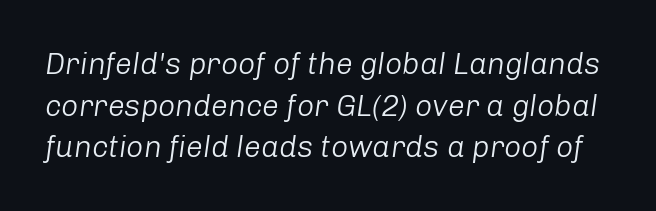
The image shows 30 px light type, italic (leaning right); set normal line spacing (1.39x), normal letter spacing, not underlined; low stroke contrast and a medium x-height.
